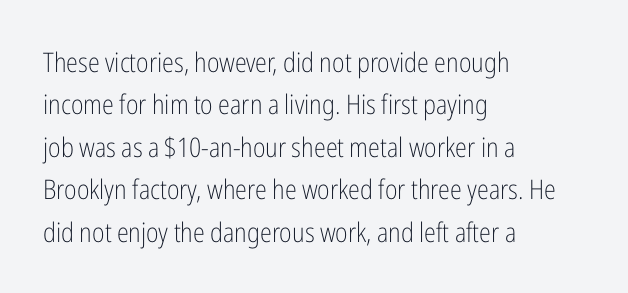
Characters follow at the spacing the type designer built in. Where is the straight margin? On the left. Weight: regular or lighter. Check the space under the baseline: it is left empty. Each new line begins a customary step beneath the previous one.
